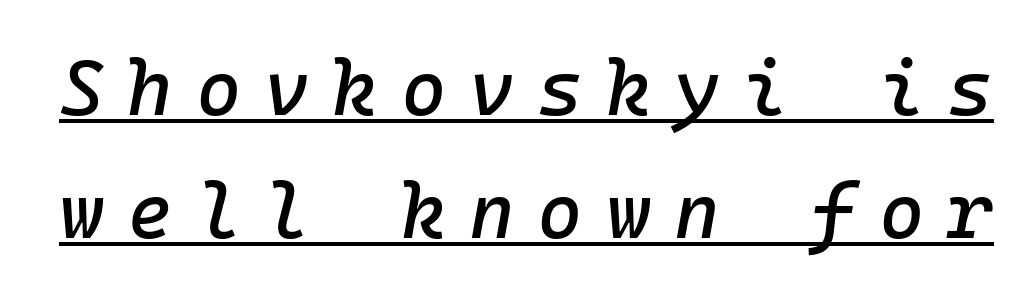
A typesetter would call this heavily tracked-out type. The words here are underlined. The face used here is monospaced, like something from a code editor. Does the leading feel generous? No, just average.
